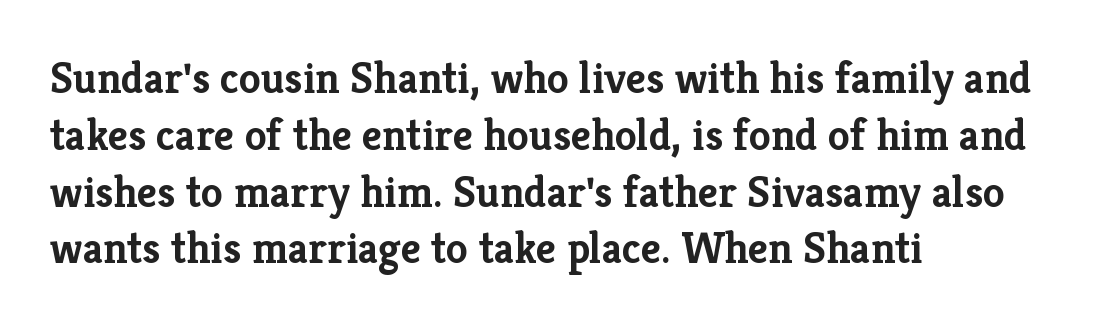
The image shows 44 px semibold serif type, upright; set left-aligned, normal line spacing (1.29x), normal letter spacing, not underlined; low stroke contrast and a medium x-height.
